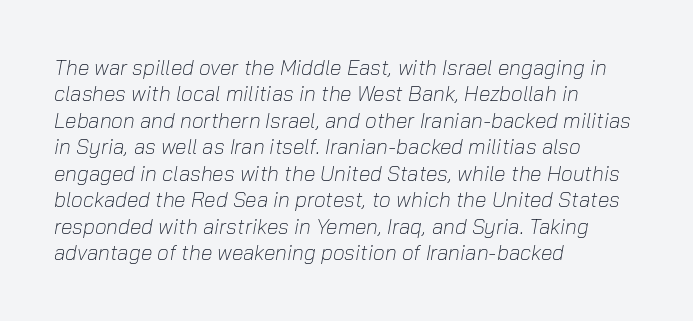
{"italic": "yes", "lean": "right", "slant_degrees": 10, "bold": "no", "underline": "no", "align": "left", "line_spacing": "normal", "line_spacing_ratio": 1.26, "letter_spacing": "normal", "letter_spacing_em": 0.0, "glyph_px": 21}
